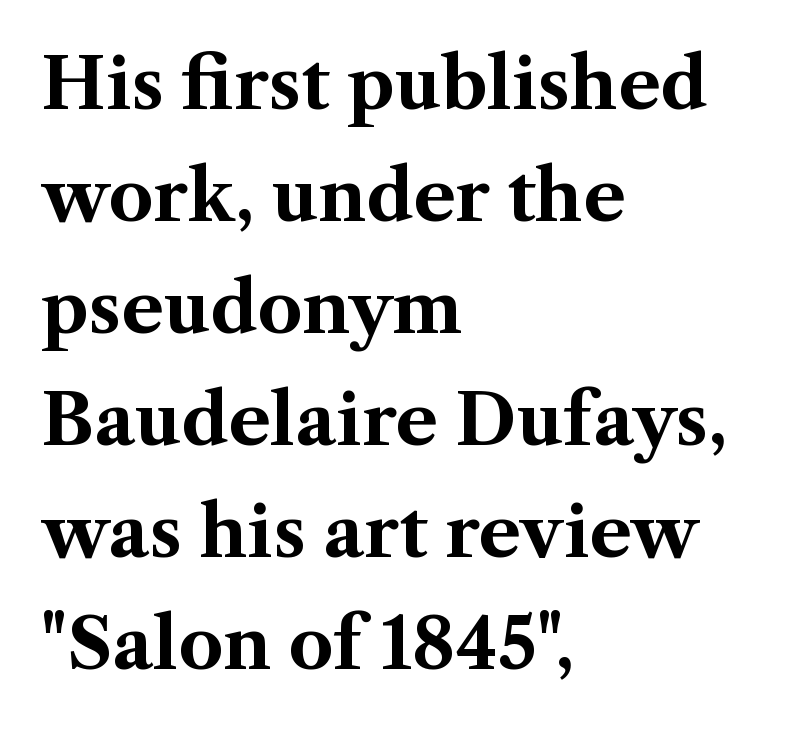
Caption: standard tracking, unaltered. Plenty of ink on the page — the face is bold. All the whitespace from short lines collects on the right. Clear beneath every line of the passage. If you drew a line through each stem, it would be perfectly vertical. Interline gaps are of average width in this sample.
